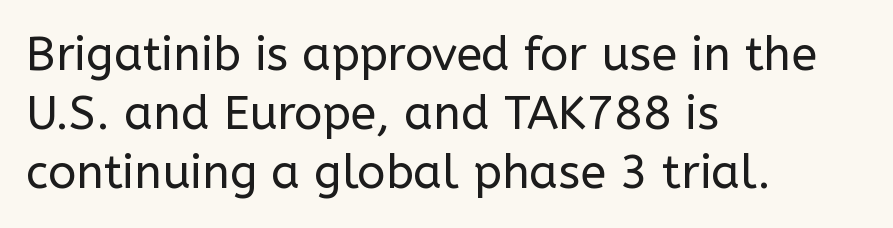
The image shows 47 px regular-weight sans-serif type, upright; set left-aligned, normal line spacing (1.26x), normal letter spacing, not underlined; low stroke contrast and a medium x-height.
